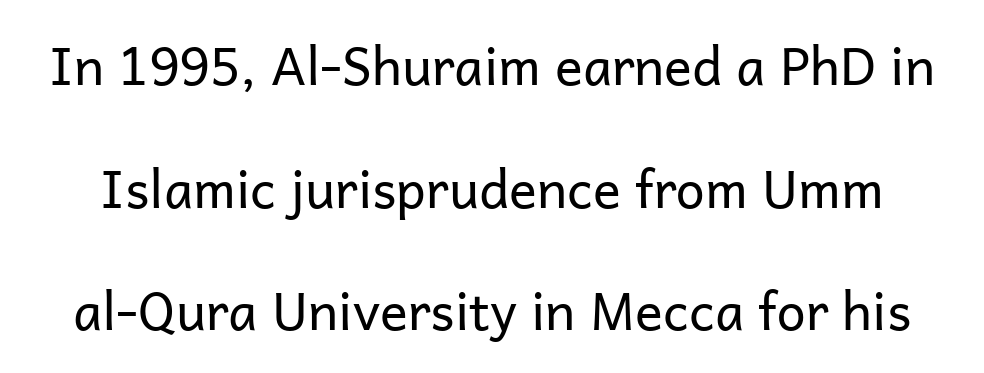
{"serif": "no", "italic": "no", "bold": "no", "weight": "regular", "width": "normal", "stroke_contrast": "low", "x_height": "medium", "monospaced": "no", "underline": "no", "line_spacing": "loose", "line_spacing_ratio": 2.36, "letter_spacing": "normal", "letter_spacing_em": 0.0, "glyph_px": 52}
